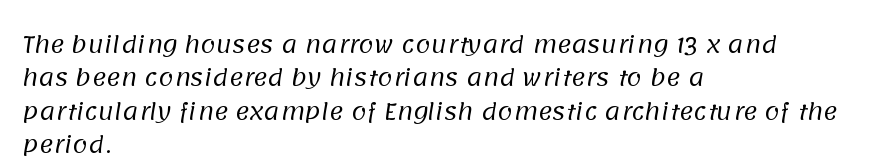
{"bold": "no", "underline": "no", "align": "left", "line_spacing": "normal", "line_spacing_ratio": 1.52, "letter_spacing": "normal", "letter_spacing_em": 0.0, "glyph_px": 22}
